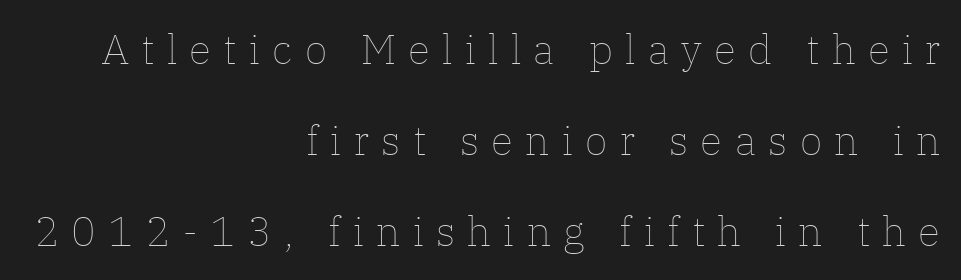
The cut favours lightness, reaching ordinary text weight at its darkest. Students, note that the glyphs here are deliberately spaced far apart. Every stem runs plumb, perpendicular to the baseline. Looks like regular typesetting: each glyph gets only the width it needs. Unmarked baselines from the first word to the last. This block would shrink considerably if given ordinary leading; it's expanded now.
